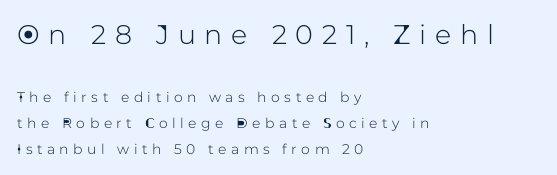
{"italic": "no", "underline": "no", "align": "left", "line_spacing_ratio": 1.84, "letter_spacing": "wide", "letter_spacing_em": 0.32, "larger_block": "first", "size_ratio": 1.93, "glyph_px": 27}
